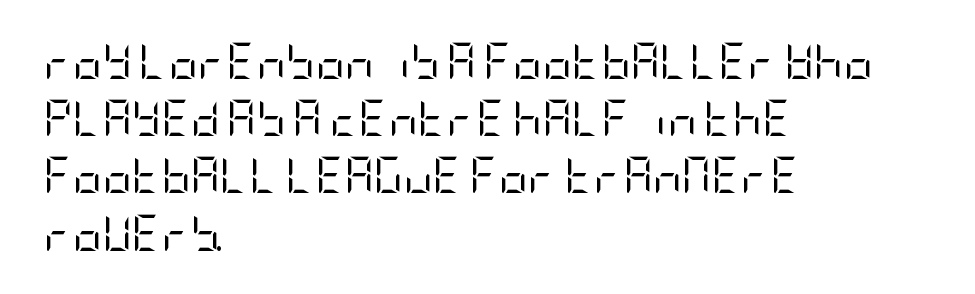
{"serif": "no", "italic": "no", "bold": "no", "weight": "regular", "width": "condensed", "stroke_contrast": "low", "x_height": "large", "underline": "no", "align": "left", "line_spacing": "normal", "line_spacing_ratio": 1.59, "letter_spacing": "normal", "letter_spacing_em": 0.0, "glyph_px": 36}
